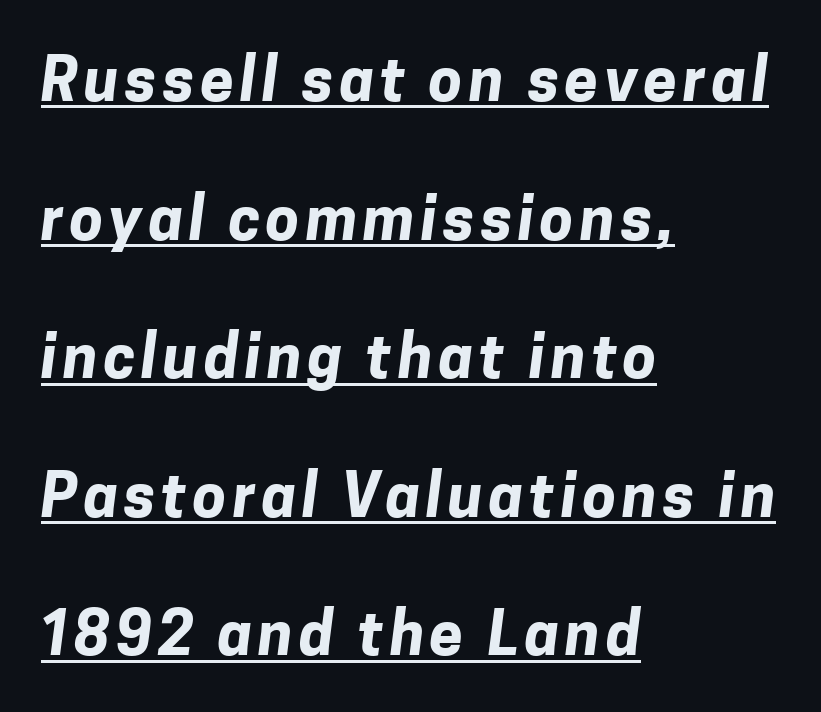
{"serif": "no", "bold": "yes", "weight": "bold", "width": "normal", "stroke_contrast": "low", "x_height": "medium", "monospaced": "no", "underline": "yes", "align": "left", "line_spacing": "loose", "line_spacing_ratio": 2.31, "glyph_px": 60}
